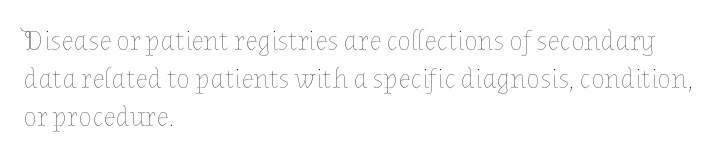
Q: Is the text bold? A: No.
Q: Is the text italic (slanted)? A: No, it is upright.
Q: Is the text underlined? A: No.
Q: How is the paragraph aligned? A: Left-aligned.
Q: Is the spacing between letters normal or unusually wide? A: Normal.
Q: Is the spacing between lines tight, normal or loose? A: Normal.
Q: Width (condensed, normal, or wide)? A: Normal.
Q: Stroke contrast? A: Low.
Q: x-height? A: Medium.
Q: Monospaced? A: No.
